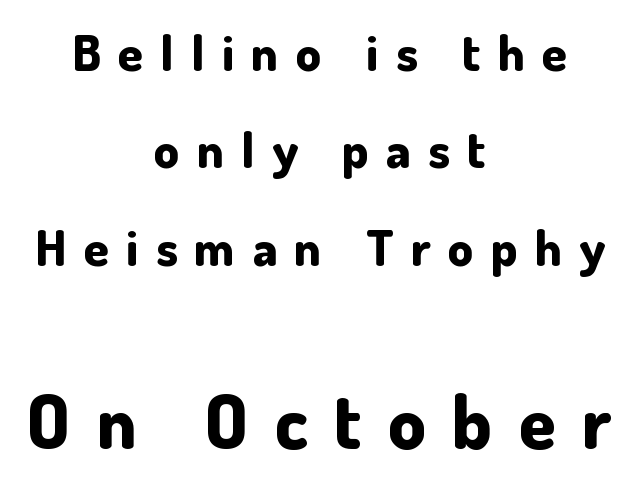
The image shows 75 px bold sans-serif type, upright; set centered, loose line spacing (1.95x), unusually wide letter spacing (+0.35 em), not underlined; the second (bottom) block is 1.5x larger; low stroke contrast and a small x-height.
